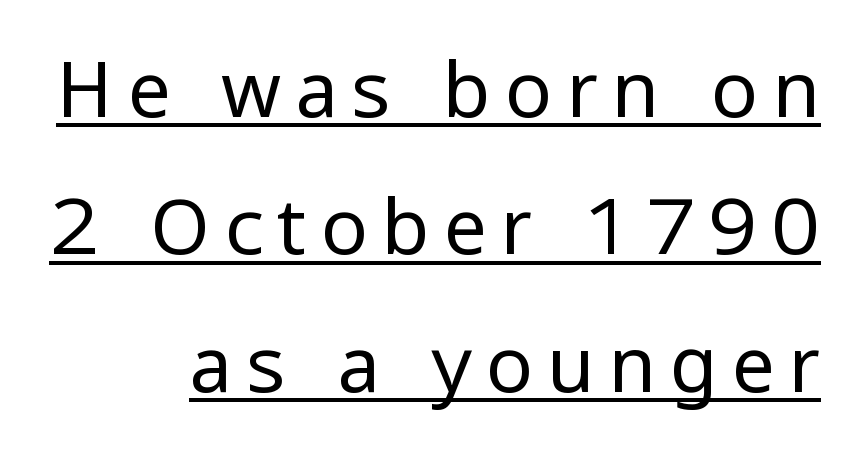
The image shows 78 px regular-weight sans-serif type, upright; set right-aligned, line spacing 1.76x, underlined; low stroke contrast and a medium x-height.
